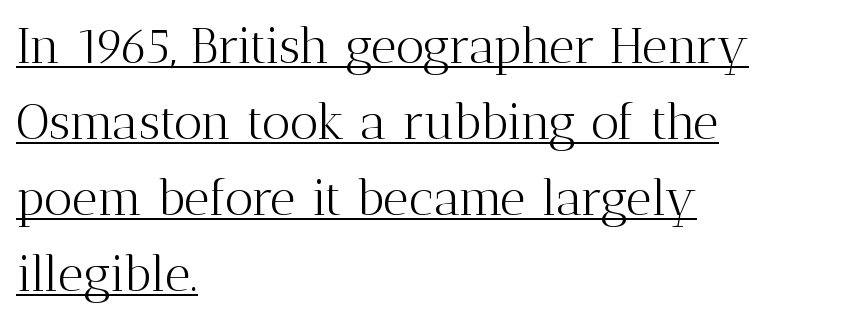
The image shows 50 px light serif type, upright; set left-aligned, normal line spacing (1.52x), normal letter spacing, underlined; medium stroke contrast and a medium x-height.
